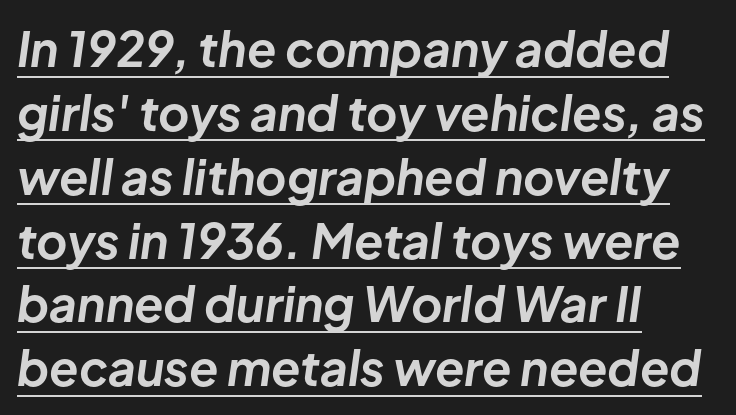
Notice how a bar underscores the lettering throughout. Italic? Definitely — the glyphs are oblique. Left-aligned paragraph, ragged on the right. This sample has the flowing, uneven cadence of proportional lettering. Evenly set lines give the paragraph a standard silhouette. You could call the tracking neutral — neither tight nor loose.
